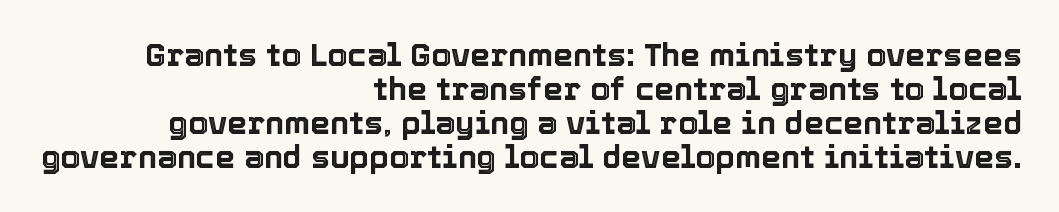
Q: Is the text italic (slanted)? A: No, it is upright.
Q: Is the text underlined? A: No.
Q: How is the paragraph aligned? A: Right-aligned.
Q: Is the spacing between letters normal or unusually wide? A: Normal.
Q: Is the spacing between lines tight, normal or loose? A: Tight.
Q: Width (condensed, normal, or wide)? A: Normal.
Q: x-height? A: Medium.
Q: Monospaced? A: No.
